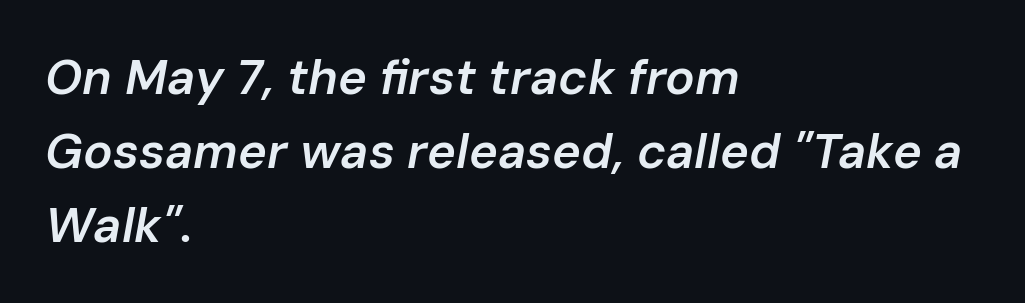
{"italic": "yes", "lean": "right", "slant_degrees": 10, "bold": "semi", "weight": "semibold", "width": "normal", "stroke_contrast": "low", "x_height": "medium", "monospaced": "no", "underline": "no", "align": "left", "line_spacing": "normal", "line_spacing_ratio": 1.51, "letter_spacing": "normal", "letter_spacing_em": 0.0, "glyph_px": 49}
